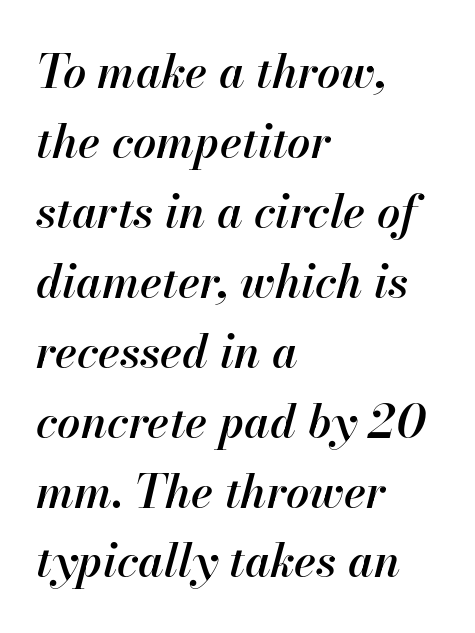
{"italic": "yes", "lean": "right", "slant_degrees": 13, "bold": "semi", "weight": "semibold", "width": "normal", "stroke_contrast": "high", "x_height": "small", "monospaced": "no", "underline": "no", "align": "left", "line_spacing": "normal", "line_spacing_ratio": 1.52, "letter_spacing": "normal", "letter_spacing_em": 0.0, "glyph_px": 46}
